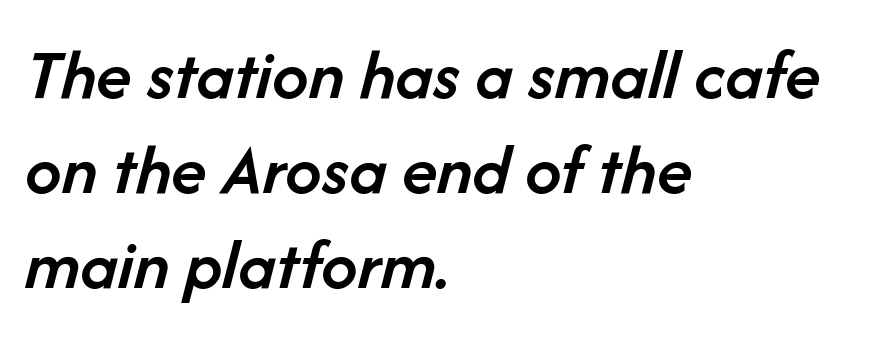
The strip under each line holds only bare page. There's an unmistakable incline to the writing here. I'd describe the lettering as semibold — firm but not a full bold. Is there much room between lines? A standard amount, neither cramped nor airy. This sample uses plain, unmodified letter spacing. Horizontally, the lines are justified to the leading edge only.
